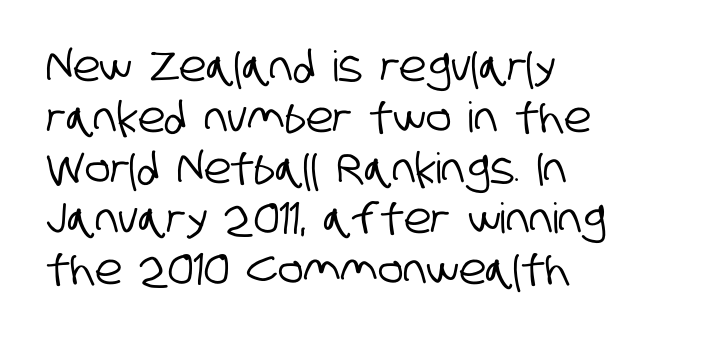
Q: Is the typeface a serif or a sans-serif typeface? A: Sans-serif.
Q: Is the text underlined? A: No.
Q: How is the paragraph aligned? A: Left-aligned.
Q: Is the spacing between letters normal or unusually wide? A: Normal.
Q: Width (condensed, normal, or wide)? A: Condensed.
Q: Stroke contrast? A: Low.
Q: x-height? A: Large.
Q: Monospaced? A: No.
